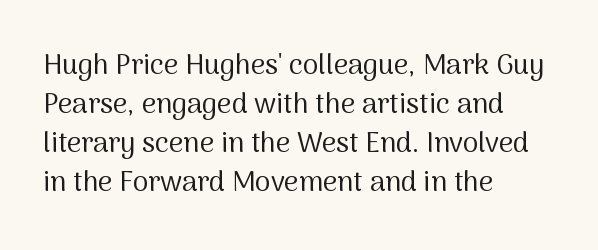
The image shows 28 px regular-weight sans-serif type, upright; set left-aligned, normal line spacing (1.39x), normal letter spacing, not underlined; medium stroke contrast and a medium x-height.
